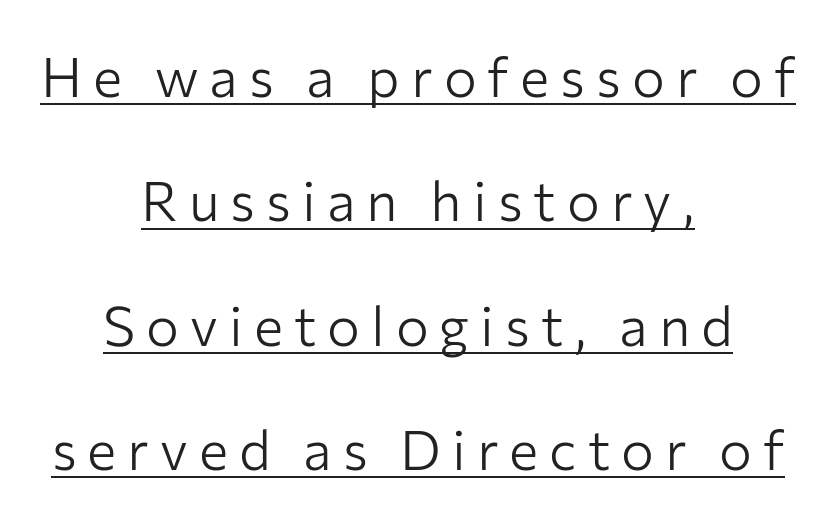
The image shows 55 px light sans-serif type, upright; set centered, loose line spacing (2.26x), unusually wide letter spacing (+0.2 em), underlined; low stroke contrast and a medium x-height.
